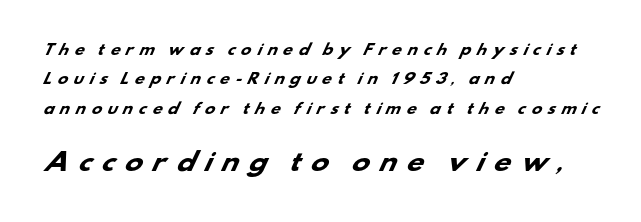
Q: Is the text bold? A: Yes.
Q: Is the text underlined? A: No.
Q: How is the paragraph aligned? A: Left-aligned.
Q: Is the spacing between letters normal or unusually wide? A: Unusually wide.
Q: Is the spacing between lines tight, normal or loose? A: Loose.
Q: Which block of text is set in a larger size, the first (top) or the second (bottom)? A: The second (bottom) one.
